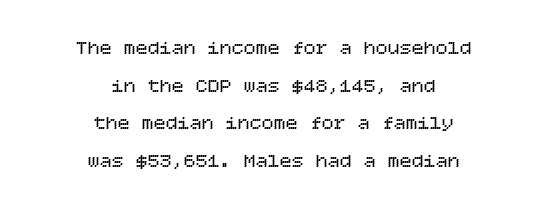
Q: Is the text bold? A: No.
Q: Is the text italic (slanted)? A: No, it is upright.
Q: Is the text underlined? A: No.
Q: How is the paragraph aligned? A: Centered.
Q: Is the spacing between letters normal or unusually wide? A: Normal.
